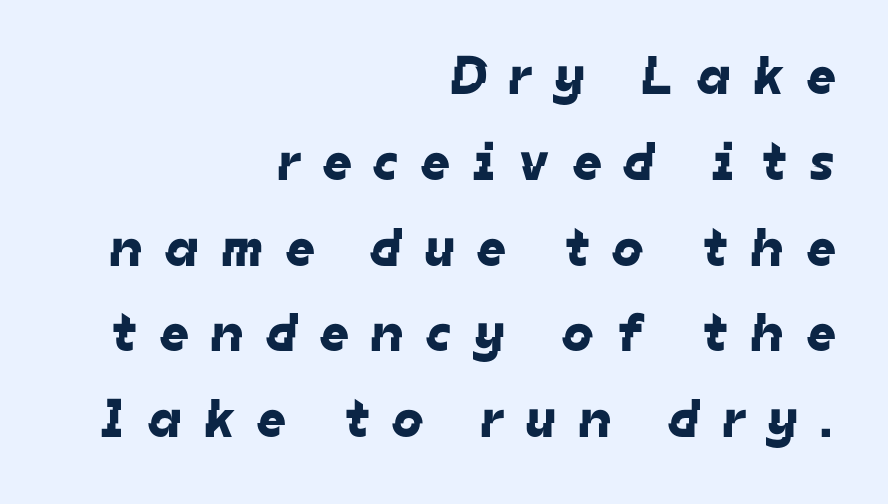
Q: Is the typeface a serif or a sans-serif typeface? A: Sans-serif.
Q: Is the text underlined? A: No.
Q: How is the paragraph aligned? A: Right-aligned.
Q: Is the spacing between letters normal or unusually wide? A: Unusually wide.
Q: Is the spacing between lines tight, normal or loose? A: Normal.
Q: Width (condensed, normal, or wide)? A: Normal.
Q: Stroke contrast? A: Low.
Q: x-height? A: Medium.
Q: Monospaced? A: No.
